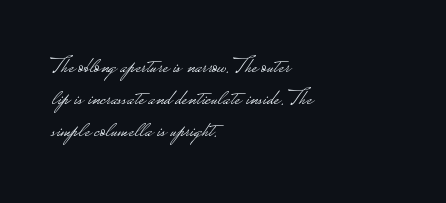
Q: Is the text bold? A: No.
Q: Is the text italic (slanted)? A: Yes.
Q: Is the text underlined? A: No.
Q: How is the paragraph aligned? A: Left-aligned.
Q: Is the spacing between letters normal or unusually wide? A: Normal.
Q: Is the spacing between lines tight, normal or loose? A: Normal.
